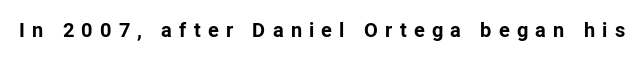
The image shows 20 px bold type, upright; set unusually wide letter spacing (+0.36 em), not underlined.
